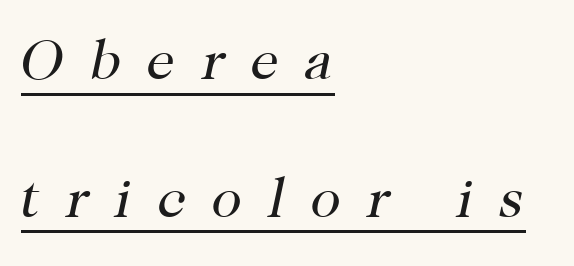
Q: Is the text bold? A: No.
Q: Is the text italic (slanted)? A: Yes, it leans right by about 12 degrees.
Q: Is the typeface a serif or a sans-serif typeface? A: Serif.
Q: Is the text underlined? A: Yes.
Q: How is the paragraph aligned? A: Left-aligned.
Q: Is the spacing between letters normal or unusually wide? A: Unusually wide.
Q: Is the spacing between lines tight, normal or loose? A: Loose.
Q: Width (condensed, normal, or wide)? A: Normal.
Q: Stroke contrast? A: High.
Q: x-height? A: Medium.
Q: Monospaced? A: No.
